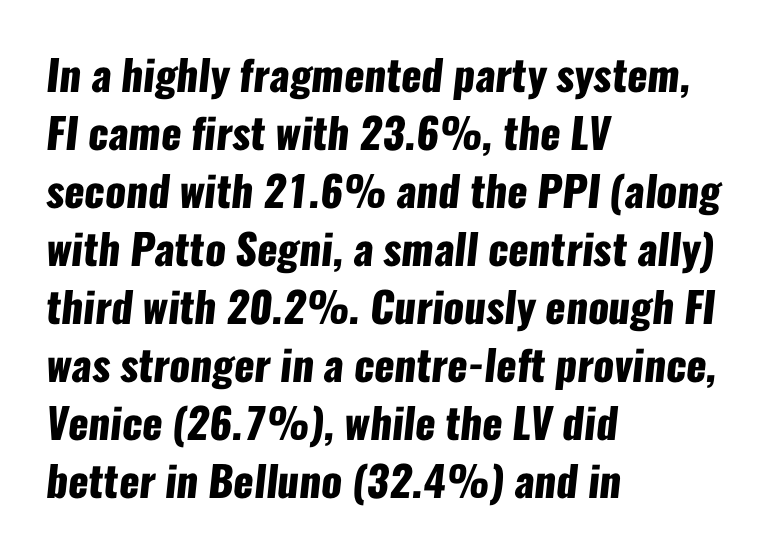
Line spacing here is normal. The gap between lines stays unmarked. Tracking value appears to be zero — textbook default spacing. This sample has the flowing, uneven cadence of proportional lettering.
